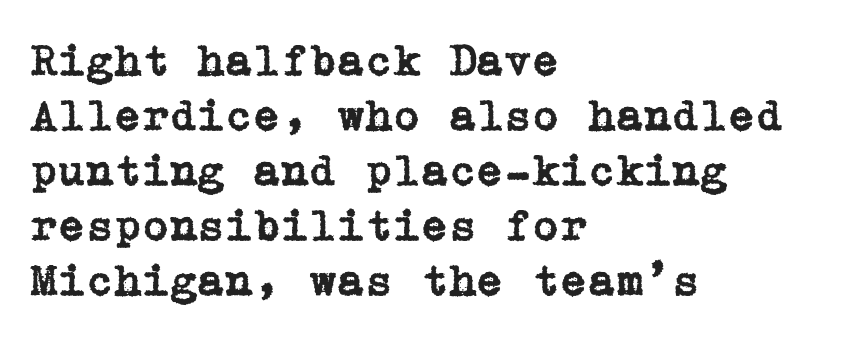
The image shows 45 px serif type, upright; set left-aligned, line spacing 1.22x, normal letter spacing, not underlined; low stroke contrast and a medium x-height.
